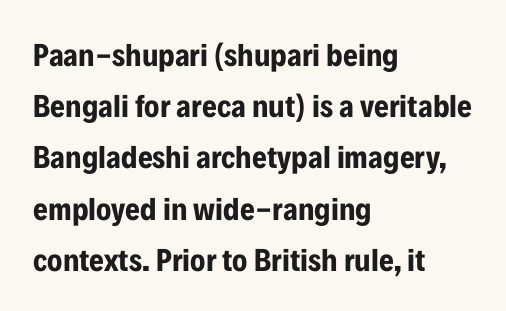
Q: Is the text bold? A: Yes.
Q: Is the text italic (slanted)? A: No, it is upright.
Q: Is the typeface a serif or a sans-serif typeface? A: Sans-serif.
Q: Is the text underlined? A: No.
Q: How is the paragraph aligned? A: Left-aligned.
Q: Is the spacing between letters normal or unusually wide? A: Normal.
Q: Is the spacing between lines tight, normal or loose? A: Normal.
Q: Width (condensed, normal, or wide)? A: Condensed.
Q: Stroke contrast? A: Low.
Q: x-height? A: Medium.
Q: Monospaced? A: No.
